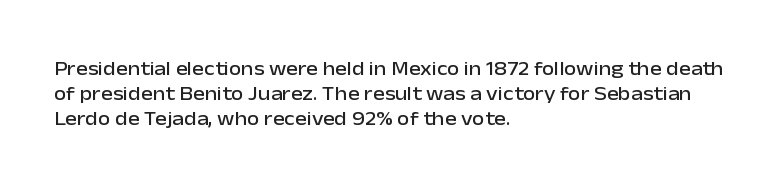
The image shows 20 px text type, upright; set left-aligned, normal line spacing (1.26x), normal letter spacing, not underlined.
